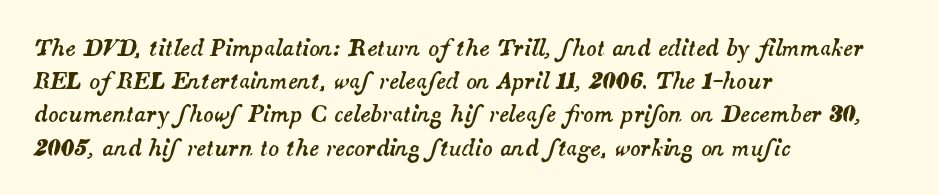
{"italic": "yes", "lean": "right", "slant_degrees": 14, "underline": "no", "align": "left", "line_spacing": "normal", "line_spacing_ratio": 1.51, "letter_spacing": "normal", "letter_spacing_em": 0.0, "glyph_px": 22}
